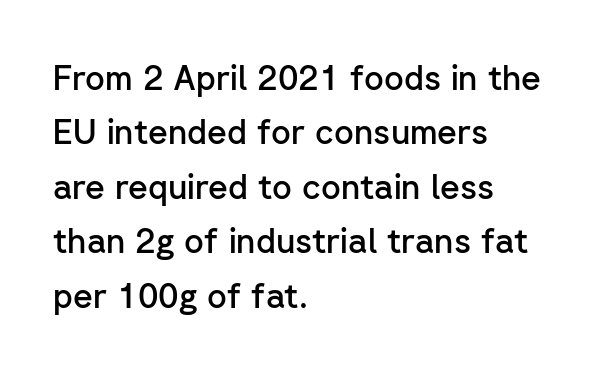
{"serif": "no", "italic": "no", "bold": "semi", "weight": "semibold", "width": "normal", "stroke_contrast": "low", "x_height": "medium", "monospaced": "no", "underline": "no", "align": "left", "line_spacing": "normal", "line_spacing_ratio": 1.6, "letter_spacing": "normal", "letter_spacing_em": 0.0, "glyph_px": 34}
